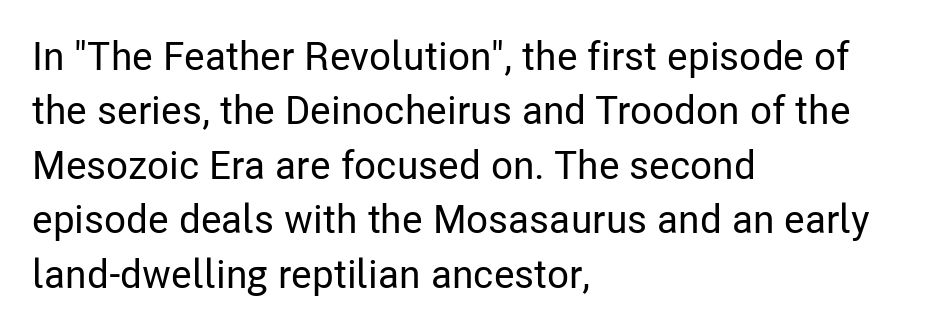
{"serif": "no", "italic": "no", "width": "condensed", "stroke_contrast": "low", "x_height": "medium", "monospaced": "no", "underline": "no", "align": "left", "line_spacing": "normal", "line_spacing_ratio": 1.36, "letter_spacing": "normal", "letter_spacing_em": 0.0, "glyph_px": 40}
